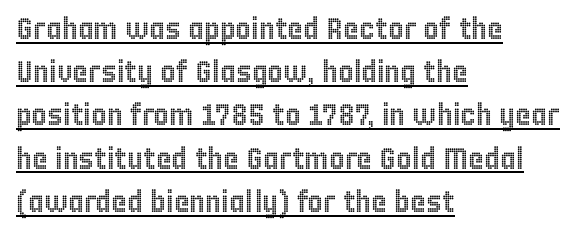
Here the designer chose a conventional face with non-uniform glyph widths. Interline gaps are of average width in this sample. Style check: upright. The paragraph has a hard left edge and a soft right edge. The sample's only ornament is a line tracing under the words. The face used here is rendered with its standard letterfit.
